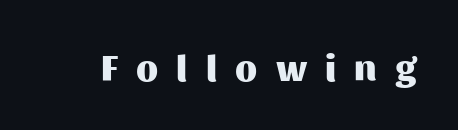
The baseline area is clear. Varying glyph widths throughout — classic text-font behaviour. The rendering inserts visible extra space after every character. The sample has been set heavy, in full bold.
